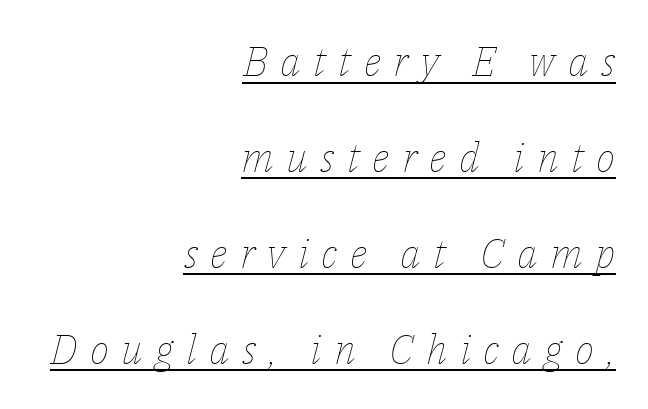
{"italic": "yes", "lean": "right", "slant_degrees": 14, "bold": "no", "weight": "thin", "width": "normal", "stroke_contrast": "low", "x_height": "medium", "monospaced": "no", "underline": "yes", "align": "right", "line_spacing": "loose", "line_spacing_ratio": 2.34, "letter_spacing": "wide", "letter_spacing_em": 0.3, "glyph_px": 41}
